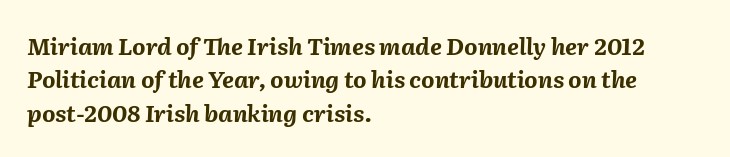
Q: Is the text bold? A: Yes.
Q: Is the text italic (slanted)? A: Yes, it leans right by about 2 degrees.
Q: Is the text underlined? A: No.
Q: How is the paragraph aligned? A: Left-aligned.
Q: Is the spacing between letters normal or unusually wide? A: Normal.
Q: Is the spacing between lines tight, normal or loose? A: Normal.
